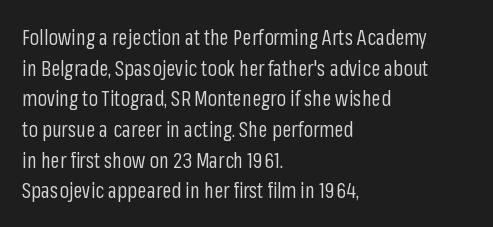
{"italic": "no", "bold": "no", "underline": "no", "align": "left", "line_spacing": "normal", "line_spacing_ratio": 1.46, "letter_spacing": "normal", "letter_spacing_em": 0.0, "glyph_px": 21}
